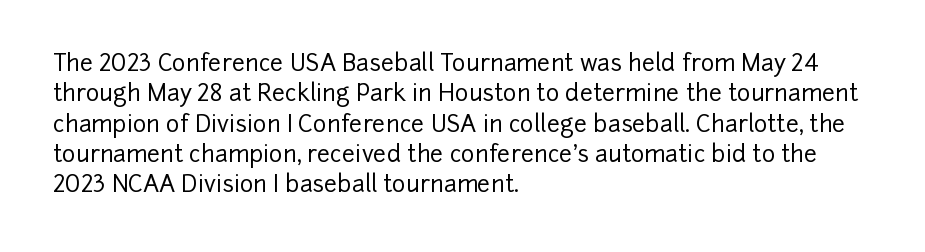
{"italic": "no", "underline": "no", "align": "left", "line_spacing": "normal", "line_spacing_ratio": 1.32, "letter_spacing": "normal", "letter_spacing_em": 0.0, "glyph_px": 23}
